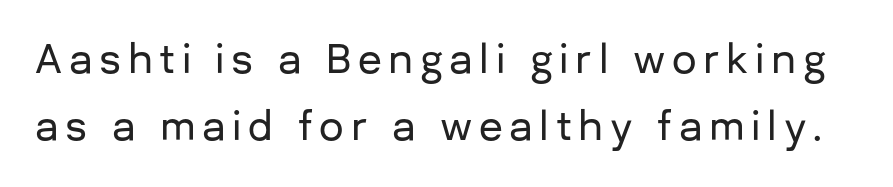
Q: Is the text italic (slanted)? A: No, it is upright.
Q: Is the typeface a serif or a sans-serif typeface? A: Sans-serif.
Q: Is the text underlined? A: No.
Q: Width (condensed, normal, or wide)? A: Normal.
Q: Stroke contrast? A: Low.
Q: x-height? A: Medium.
Q: Monospaced? A: No.
